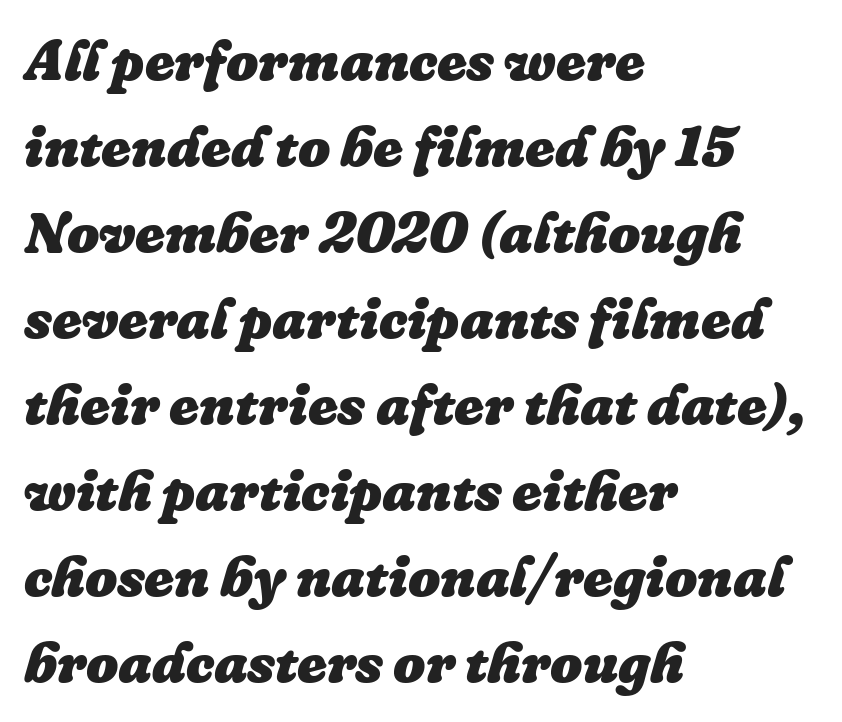
{"italic": "yes", "lean": "right", "slant_degrees": 16, "bold": "yes", "weight": "heavy", "width": "normal", "stroke_contrast": "low", "x_height": "medium", "monospaced": "no", "underline": "no", "align": "left", "line_spacing": "normal", "line_spacing_ratio": 1.51, "letter_spacing": "normal", "letter_spacing_em": 0.0, "glyph_px": 57}
